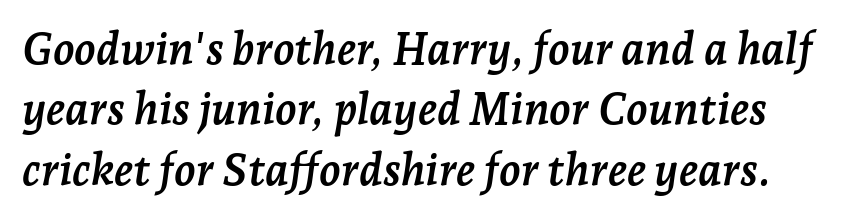
The image shows 44 px semibold serif type, italic (leaning right); set normal line spacing (1.37x), normal letter spacing, not underlined; low stroke contrast and a medium x-height.
